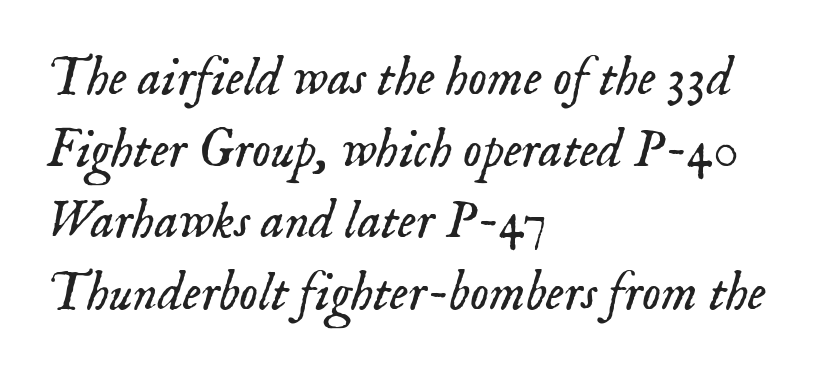
{"serif": "yes", "italic": "yes", "lean": "right", "slant_degrees": 18, "bold": "no", "weight": "light", "width": "normal", "stroke_contrast": "low", "x_height": "small", "monospaced": "no", "underline": "no", "align": "left", "line_spacing": "normal", "line_spacing_ratio": 1.35, "letter_spacing": "normal", "letter_spacing_em": 0.0, "glyph_px": 53}
